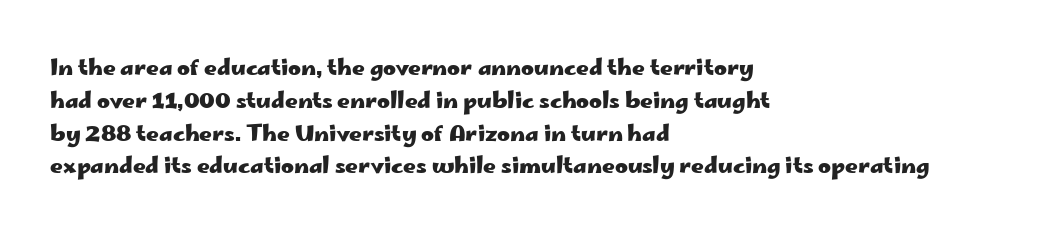
Nobody touched the tracking dial on this one. Alignment: flush left. Tall strokes in this sample are plumb rather than angled. Weight: bold.
